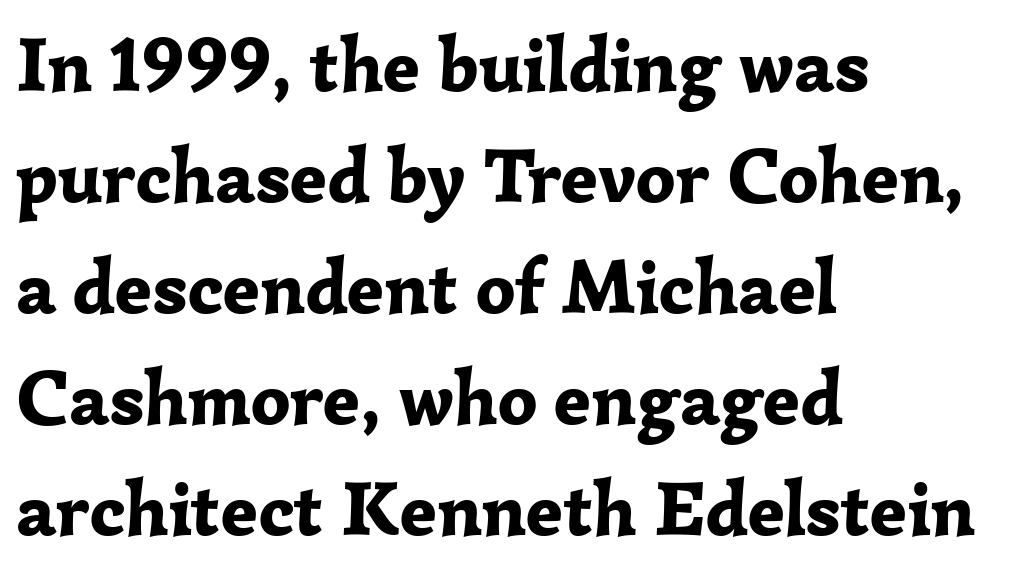
{"serif": "yes", "italic": "no", "bold": "yes", "weight": "bold", "width": "normal", "stroke_contrast": "low", "x_height": "medium", "monospaced": "no", "underline": "no", "align": "left", "line_spacing": "normal", "line_spacing_ratio": 1.44, "letter_spacing": "normal", "letter_spacing_em": 0.0, "glyph_px": 77}
